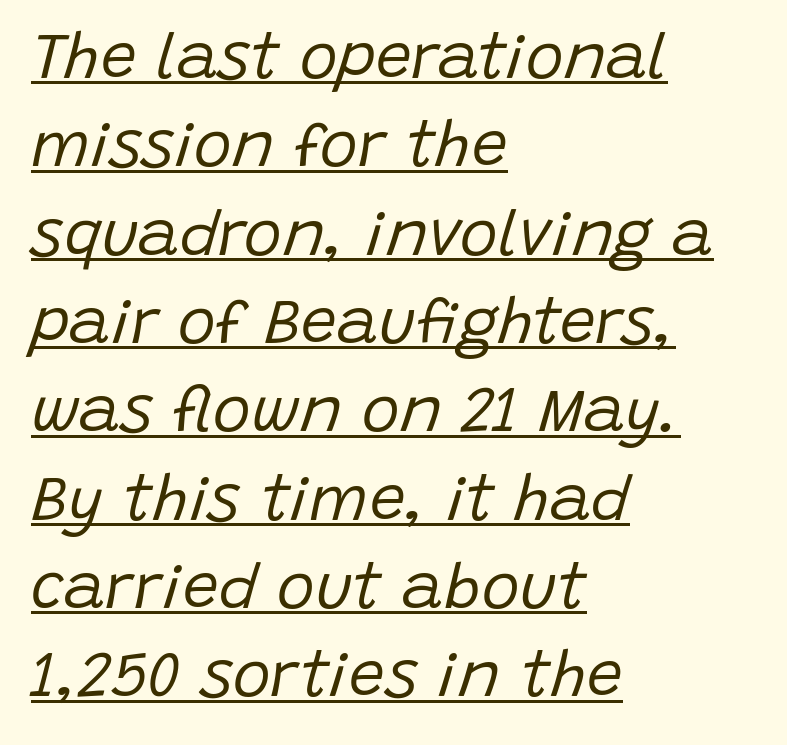
Q: Is the text bold? A: No.
Q: Is the text italic (slanted)? A: Yes, it leans right by about 15 degrees.
Q: Is the text underlined? A: Yes.
Q: How is the paragraph aligned? A: Left-aligned.
Q: Is the spacing between letters normal or unusually wide? A: Normal.
Q: Is the spacing between lines tight, normal or loose? A: Normal.
Q: Width (condensed, normal, or wide)? A: Normal.
Q: Stroke contrast? A: Low.
Q: x-height? A: Large.
Q: Monospaced? A: No.
